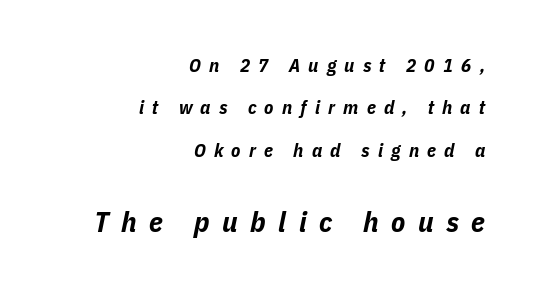
The image shows 29 px bold, condensed type, italic (leaning right); set right-aligned, loose line spacing (2.23x), unusually wide letter spacing (+0.43 em), not underlined; the second (bottom) block is 1.53x larger; low stroke contrast and a medium x-height.
